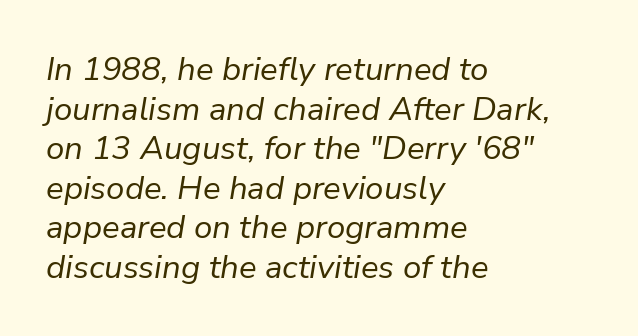
Q: Is the text bold? A: No.
Q: Is the text italic (slanted)? A: Yes, it leans right by about 9 degrees.
Q: Is the text underlined? A: No.
Q: How is the paragraph aligned? A: Left-aligned.
Q: Is the spacing between letters normal or unusually wide? A: Normal.
Q: Width (condensed, normal, or wide)? A: Normal.
Q: Stroke contrast? A: Low.
Q: x-height? A: Medium.
Q: Monospaced? A: No.
